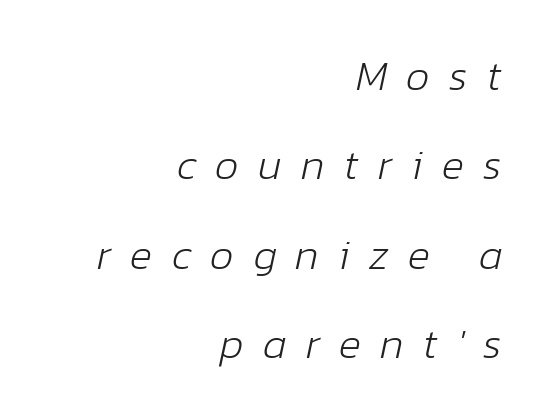
The image shows 42 px light type, italic (leaning right); set right-aligned, loose line spacing (2.13x), unusually wide letter spacing (+0.46 em), not underlined; low stroke contrast and a medium x-height.
